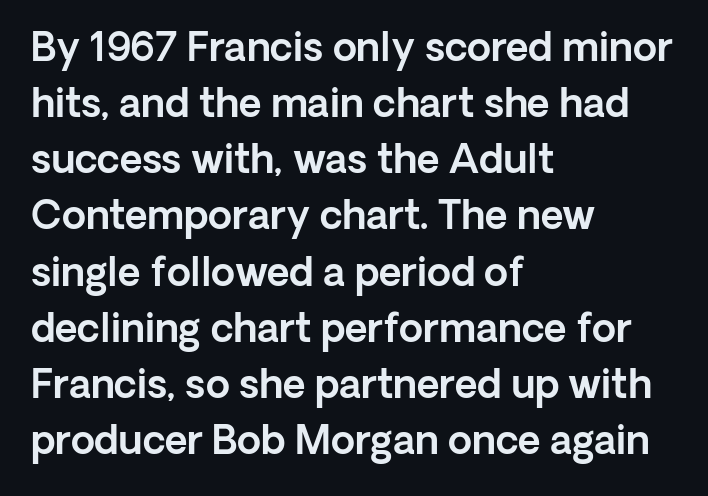
Q: Is the text italic (slanted)? A: No, it is upright.
Q: Is the typeface a serif or a sans-serif typeface? A: Sans-serif.
Q: Is the text underlined? A: No.
Q: How is the paragraph aligned? A: Left-aligned.
Q: Is the spacing between letters normal or unusually wide? A: Normal.
Q: Is the spacing between lines tight, normal or loose? A: Normal.
Q: Width (condensed, normal, or wide)? A: Normal.
Q: x-height? A: Medium.
Q: Monospaced? A: No.
